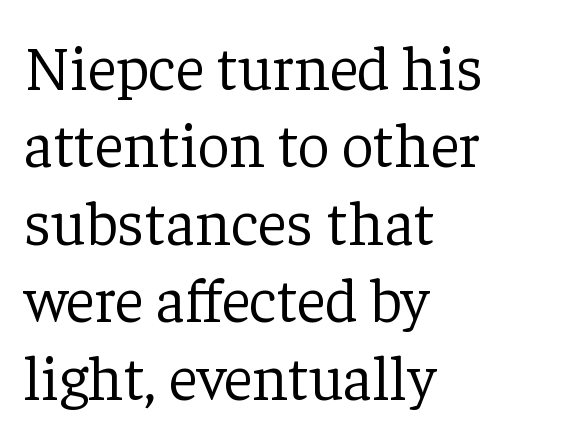
{"serif": "yes", "italic": "no", "bold": "no", "weight": "light", "width": "normal", "stroke_contrast": "low", "x_height": "medium", "monospaced": "no", "underline": "no", "align": "left", "line_spacing_ratio": 1.23, "letter_spacing": "normal", "letter_spacing_em": 0.0, "glyph_px": 63}
